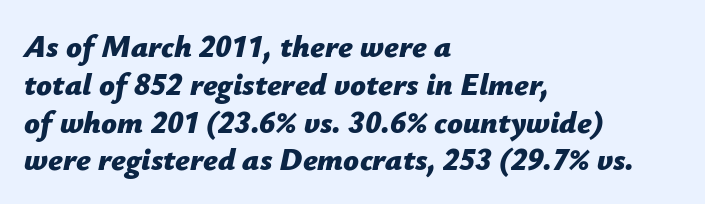
Q: Is the text bold? A: Yes.
Q: Is the text italic (slanted)? A: Yes, it leans right by about 12 degrees.
Q: Is the text underlined? A: No.
Q: How is the paragraph aligned? A: Left-aligned.
Q: Is the spacing between letters normal or unusually wide? A: Normal.
Q: Width (condensed, normal, or wide)? A: Normal.
Q: Stroke contrast? A: Low.
Q: x-height? A: Medium.
Q: Monospaced? A: No.
